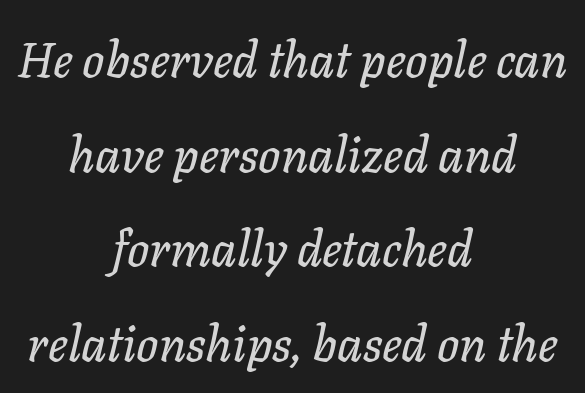
What stands out about the letter spacing? Nothing — it is the standard amount. A centered setting, common on invitations and titles, is used for this passage. The glyphs are unaccompanied by any horizontal stroke below them. Think of a printed novel: that variable character pitch is what you see here.
